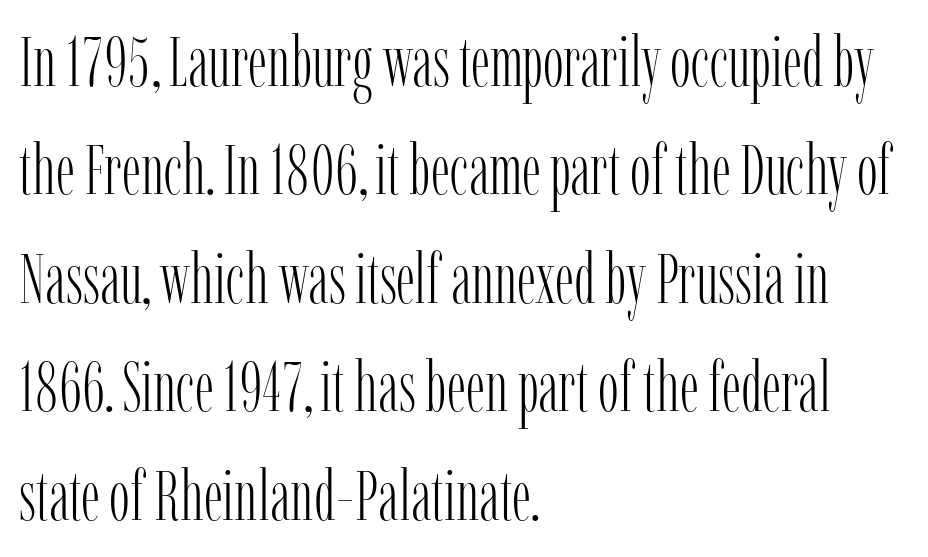
Q: Is the text bold? A: No.
Q: Is the text italic (slanted)? A: No, it is upright.
Q: Is the typeface a serif or a sans-serif typeface? A: Serif.
Q: Is the text underlined? A: No.
Q: How is the paragraph aligned? A: Left-aligned.
Q: Is the spacing between letters normal or unusually wide? A: Normal.
Q: Is the spacing between lines tight, normal or loose? A: Normal.
Q: Width (condensed, normal, or wide)? A: Condensed.
Q: Stroke contrast? A: Low.
Q: x-height? A: Medium.
Q: Monospaced? A: No.
